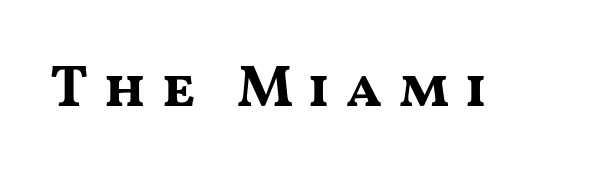
{"serif": "no", "italic": "no", "bold": "yes", "weight": "bold", "width": "wide", "stroke_contrast": "medium", "x_height": "medium", "monospaced": "no", "underline": "no", "letter_spacing": "wide", "letter_spacing_em": 0.25, "glyph_px": 58}
